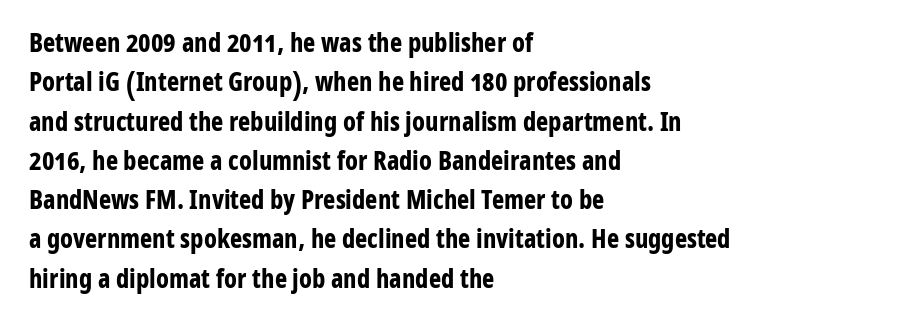
Typeset ragged right — the left edge is the straight one. The passage shown is not underscored anywhere. The lettering stays uniformly vertical, giving the passage a roman look. Short note: letters normally spaced.
